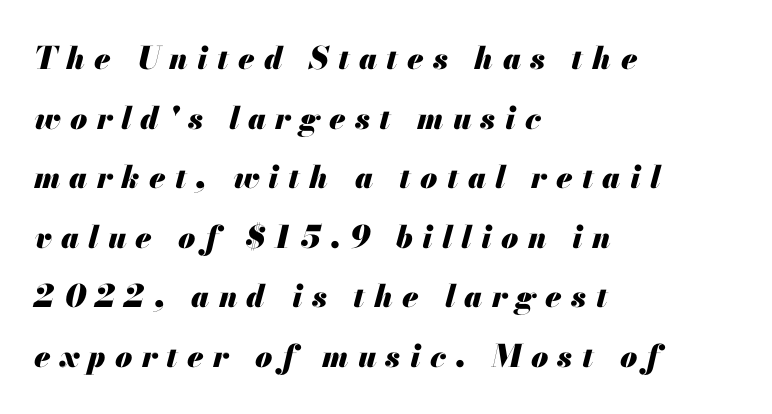
The axis of the letterforms is tilted away from vertical. The lines in this sample share a left origin and differ only in where they stop. Underline: absent. In terms of letterspacing, this is a distinctly airy, spread setting. These words are printed bold, with thick strokes throughout. The line-height multiplier appears high, well above default.
